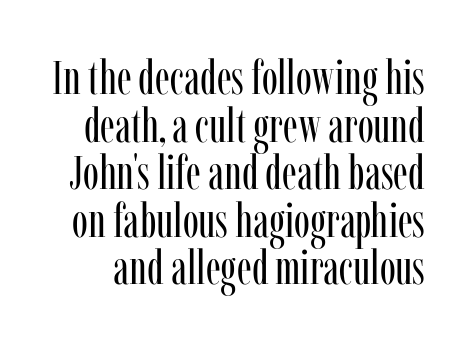
A roman cut, with each character standing at attention. The letterforms sit shoulder to shoulder at normal distance. Are there feet on the stems? There are — it's a serif. Is the type heavy? It reads as light-to-regular instead. Each letter keeps its own natural width here, so spacing adapts to shape.
